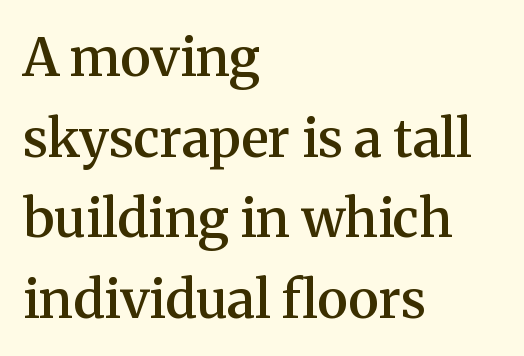
What weight is shown? A semibold, between regular and bold. Inter-character spacing is left at the font's built-in metrics. You can tell it's not italic because the verticals are truly vertical. Vertical spacing — default. Looks like regular typesetting: each glyph gets only the width it needs.
